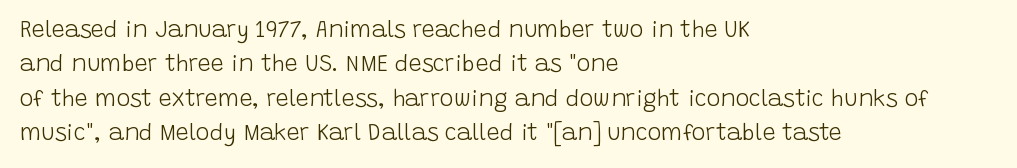
Q: Is the text bold? A: No.
Q: Is the text italic (slanted)? A: No, it is upright.
Q: Is the text underlined? A: No.
Q: How is the paragraph aligned? A: Left-aligned.
Q: Is the spacing between letters normal or unusually wide? A: Normal.
Q: Is the spacing between lines tight, normal or loose? A: Normal.
